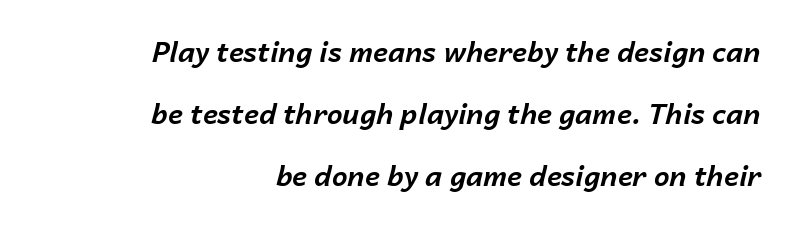
{"italic": "yes", "lean": "right", "slant_degrees": 14, "bold": "yes", "weight": "bold", "width": "normal", "stroke_contrast": "low", "x_height": "medium", "monospaced": "no", "underline": "no", "align": "right", "line_spacing": "loose", "line_spacing_ratio": 2.22, "letter_spacing": "normal", "letter_spacing_em": 0.0, "glyph_px": 28}
